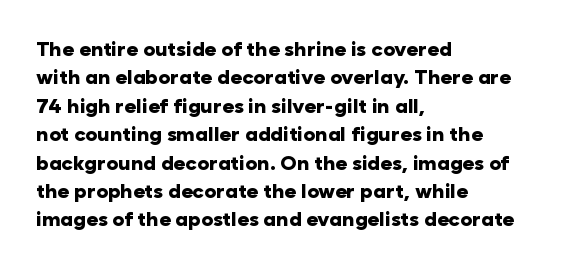
The image shows 20 px bold type, upright; set left-aligned, normal line spacing (1.42x), normal letter spacing, not underlined.
